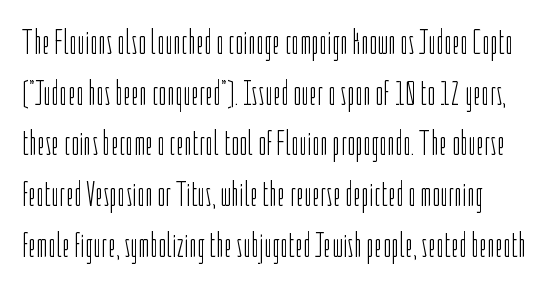
{"serif": "no", "italic": "no", "bold": "no", "weight": "light", "width": "condensed", "stroke_contrast": "low", "x_height": "medium", "monospaced": "no", "underline": "no", "line_spacing": "normal", "line_spacing_ratio": 1.45, "letter_spacing": "normal", "letter_spacing_em": 0.0, "glyph_px": 35}
